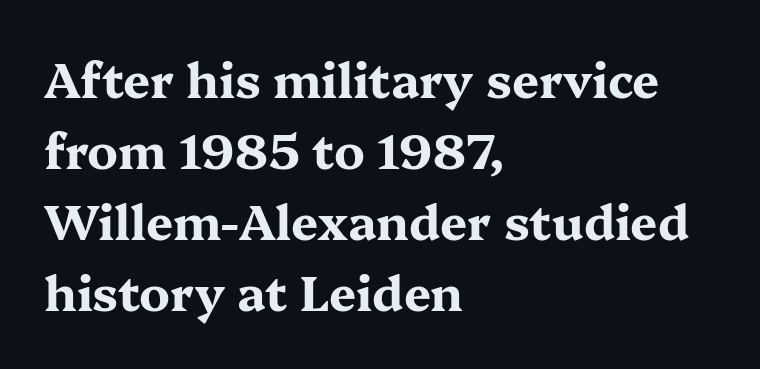
The image shows 48 px bold, wide serif type, upright; set left-aligned, normal line spacing (1.48x), normal letter spacing, not underlined; medium stroke contrast and a medium x-height.
